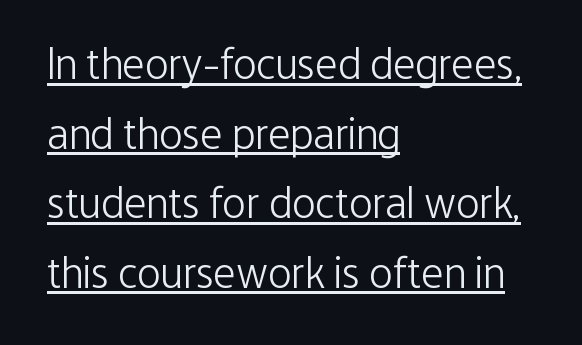
{"serif": "no", "italic": "no", "bold": "no", "weight": "light", "width": "condensed", "stroke_contrast": "low", "x_height": "medium", "monospaced": "no", "underline": "yes", "align": "left", "line_spacing": "normal", "line_spacing_ratio": 1.58, "letter_spacing": "normal", "letter_spacing_em": 0.0, "glyph_px": 44}
